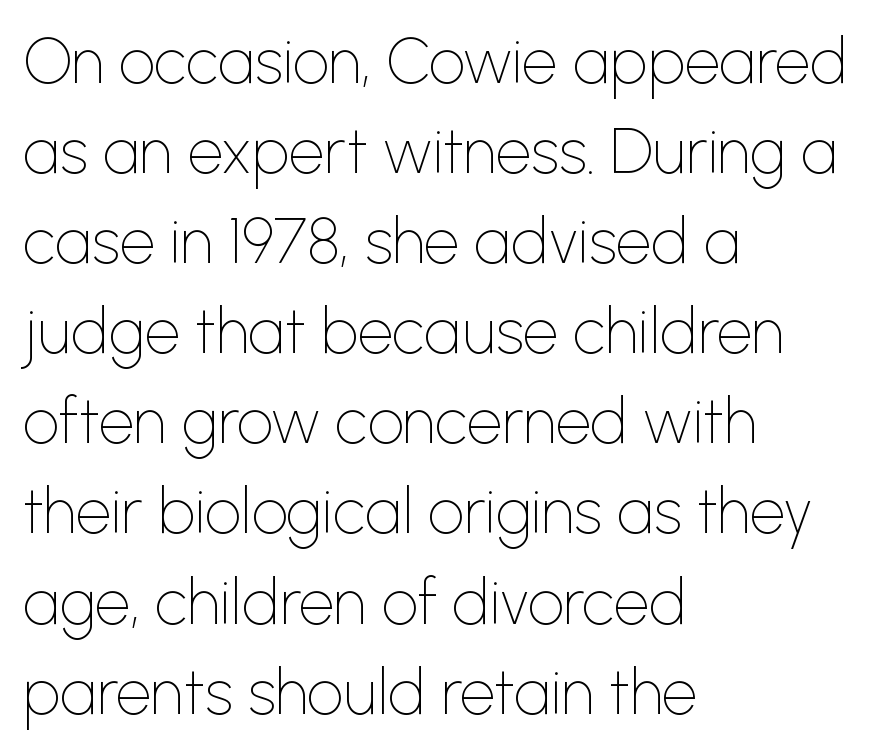
One glance says typical: line gaps are just what's usual. Vertical stems look standard width or narrower in stroke. Lines of text with bare space underneath. Looks like regular typesetting: each glyph gets only the width it needs.
